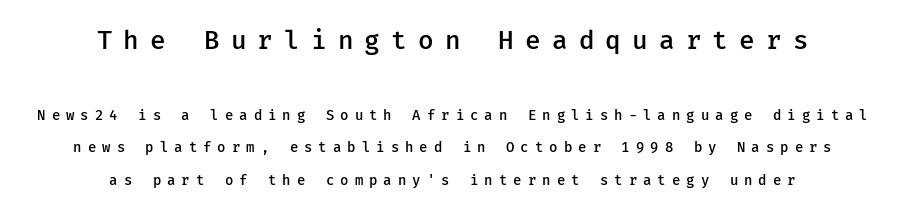
Q: Is the text bold? A: Semi-bold.
Q: Is the text italic (slanted)? A: No, it is upright.
Q: Is the text underlined? A: No.
Q: How is the paragraph aligned? A: Centered.
Q: Is the spacing between letters normal or unusually wide? A: Unusually wide.
Q: Is the spacing between lines tight, normal or loose? A: Loose.
Q: Which block of text is set in a larger size, the first (top) or the second (bottom)? A: The first (top) one.
